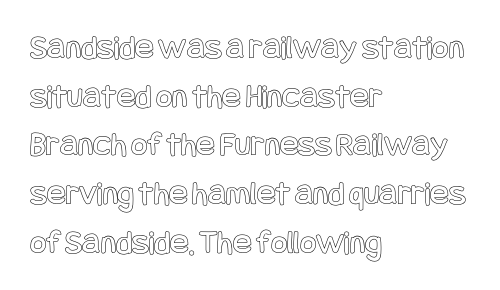
The space between consecutive lines is moderate. In CSS terms this would be text-align: left. This sample uses an upright cut, with every glyph sitting square on the baseline. Inter-character spacing is left at the font's built-in metrics. Descenders are the only things crossing below the line.
